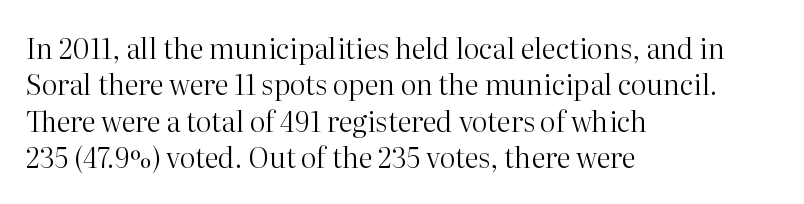
Compared with typical paragraphs, the rows here are spaced about the same. Weight: in the light-to-regular range. All the whitespace from short lines collects on the right. Type style note: has serifs.
